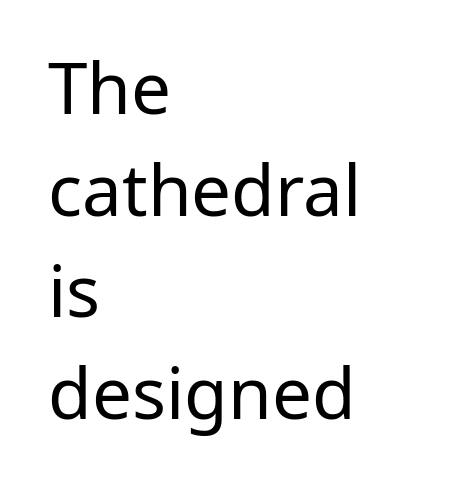
The image shows 71 px regular-weight sans-serif type, upright; set left-aligned, normal line spacing (1.43x), normal letter spacing, not underlined; low stroke contrast and a medium x-height.
